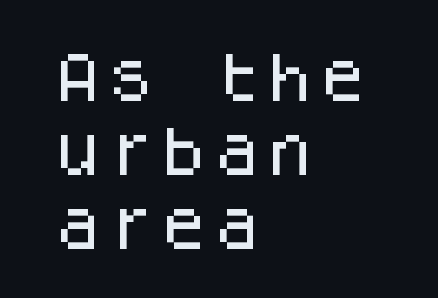
The image shows 53 px sans-serif type, upright, monospaced; set left-aligned, normal line spacing (1.4x), normal letter spacing, not underlined; low stroke contrast and a large x-height.
